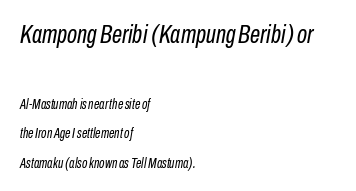
The image shows 26 px text type, italic (leaning right); set left-aligned, loose line spacing (2.11x), normal letter spacing, not underlined; the first (top) block is 1.86x larger.
